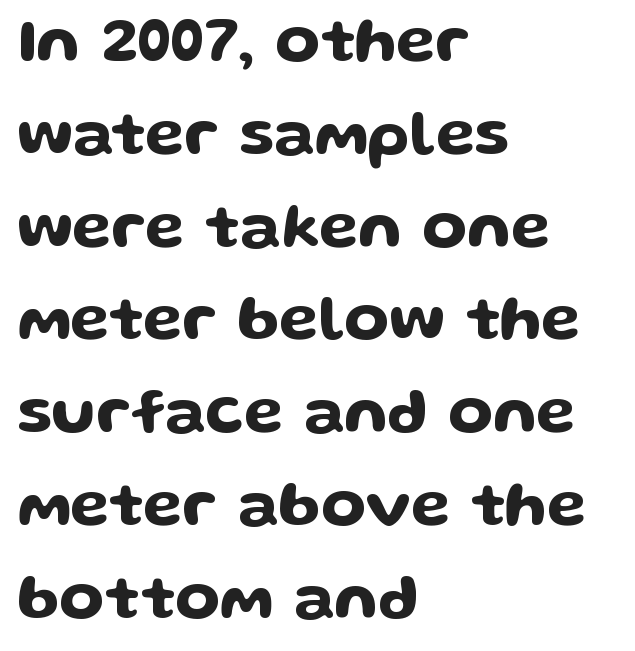
The image shows 64 px wide sans-serif type, upright; set left-aligned, normal line spacing (1.45x), normal letter spacing, not underlined; low stroke contrast and a medium x-height.
